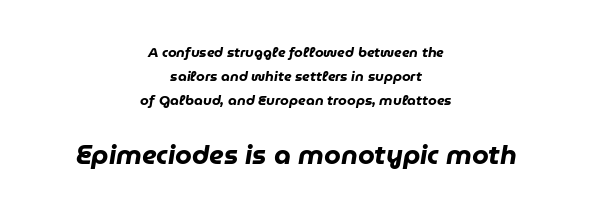
The image shows 27 px bold type, italic (leaning right); set centered, line spacing 1.71x, normal letter spacing, not underlined; the second (bottom) block is 1.93x larger.
